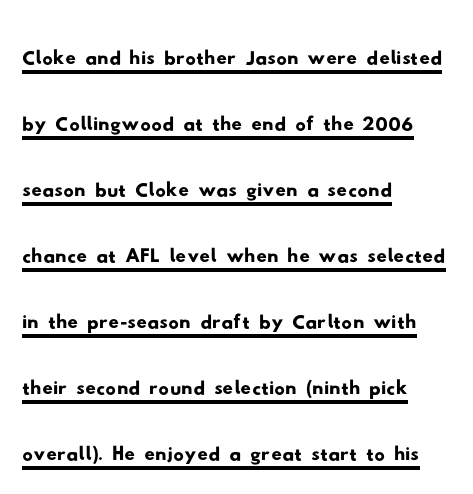
Q: Is the typeface a serif or a sans-serif typeface? A: Sans-serif.
Q: Is the text underlined? A: Yes.
Q: How is the paragraph aligned? A: Left-aligned.
Q: Is the spacing between letters normal or unusually wide? A: Normal.
Q: Is the spacing between lines tight, normal or loose? A: Normal.
Q: Width (condensed, normal, or wide)? A: Wide.
Q: Stroke contrast? A: Low.
Q: x-height? A: Small.
Q: Monospaced? A: No.
